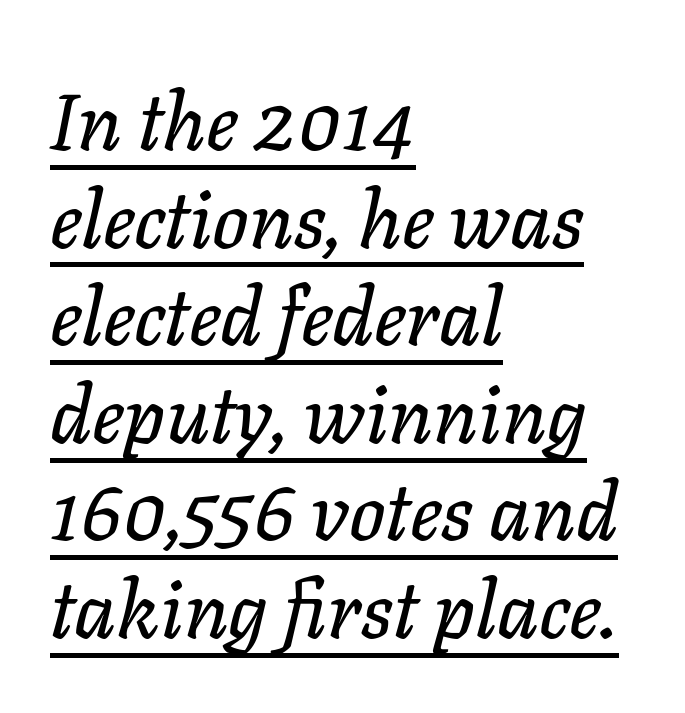
Each line starts at the same left margin while the right side varies. The letters advance in unequal steps, a hallmark of proportional type. The specimen includes a rule beneath the text block's lines. Default kerning and tracking; the words read as compact shapes.
